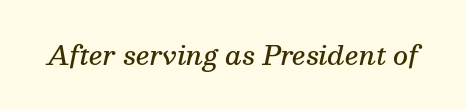
The image shows 26 px text type, italic (leaning right); set normal letter spacing, not underlined.
